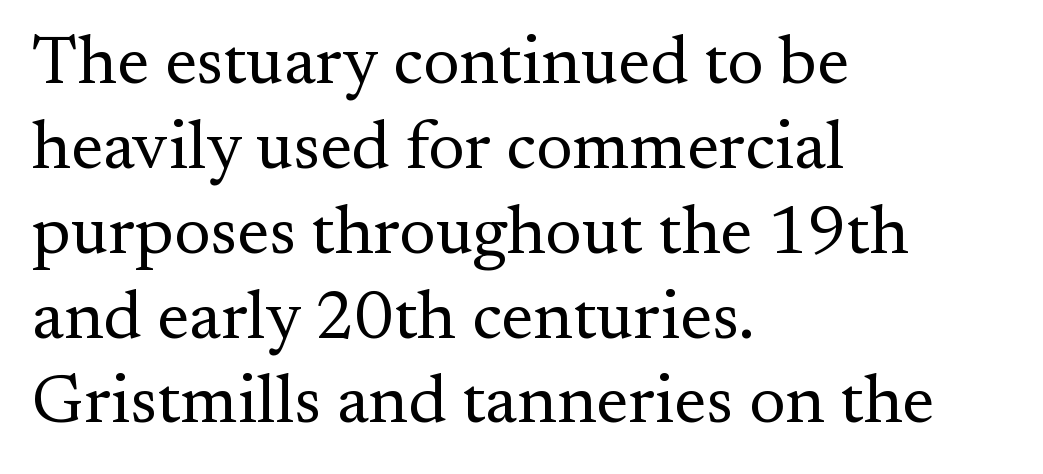
{"serif": "yes", "italic": "no", "bold": "no", "weight": "regular", "width": "normal", "stroke_contrast": "medium", "x_height": "small", "monospaced": "no", "underline": "no", "align": "left", "line_spacing_ratio": 1.23, "letter_spacing": "normal", "letter_spacing_em": 0.0, "glyph_px": 69}
